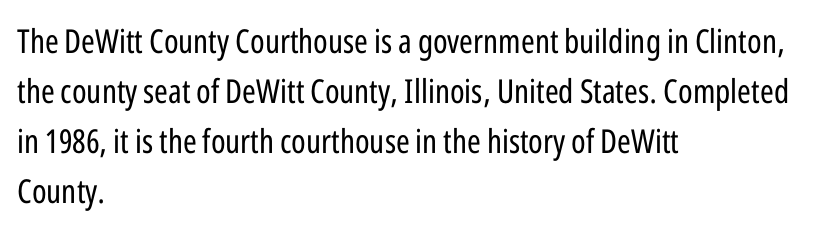
{"serif": "no", "italic": "no", "bold": "no", "weight": "regular", "width": "condensed", "stroke_contrast": "low", "x_height": "medium", "monospaced": "no", "underline": "no", "align": "left", "line_spacing": "normal", "line_spacing_ratio": 1.52, "letter_spacing": "normal", "letter_spacing_em": 0.0, "glyph_px": 33}
